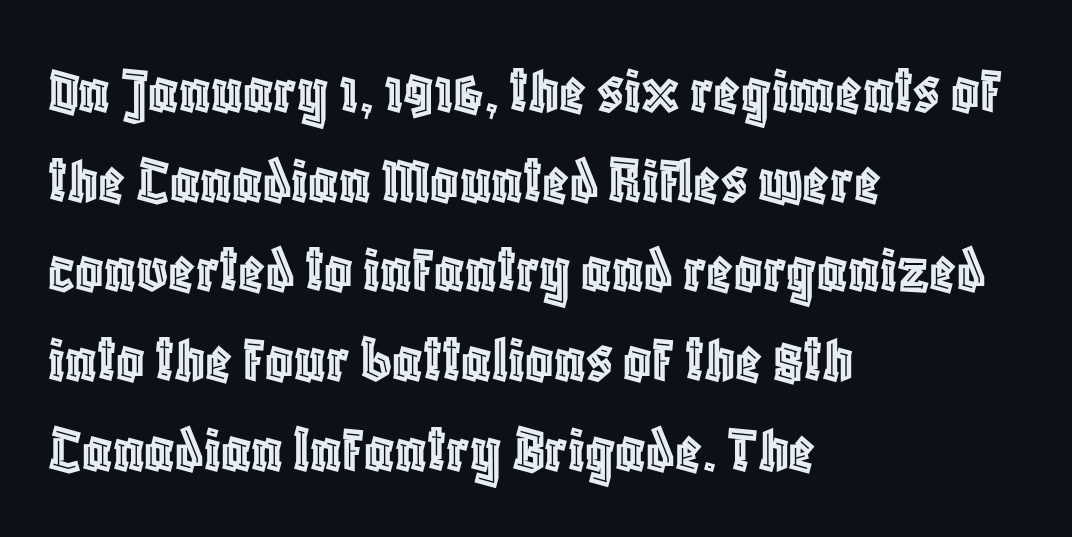
Q: Is the text italic (slanted)? A: No, it is upright.
Q: Is the text underlined? A: No.
Q: How is the paragraph aligned? A: Left-aligned.
Q: Is the spacing between letters normal or unusually wide? A: Normal.
Q: Is the spacing between lines tight, normal or loose? A: Normal.
Q: Width (condensed, normal, or wide)? A: Condensed.
Q: x-height? A: Large.
Q: Monospaced? A: No.
